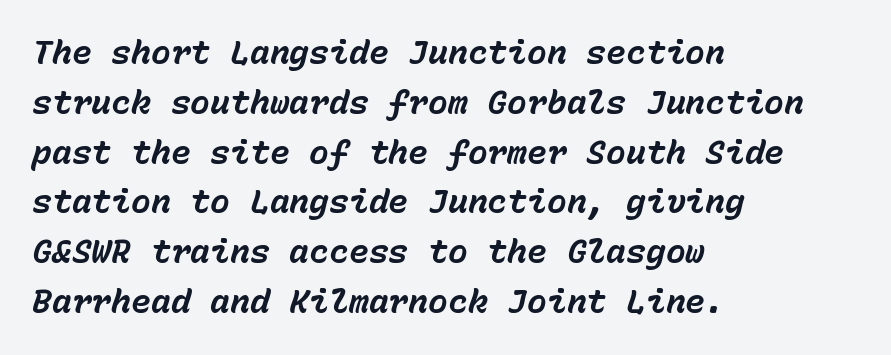
{"italic": "yes", "lean": "right", "slant_degrees": 15, "bold": "yes", "weight": "bold", "width": "normal", "stroke_contrast": "low", "x_height": "medium", "monospaced": "yes", "underline": "no", "align": "left", "line_spacing": "normal", "line_spacing_ratio": 1.51, "letter_spacing": "normal", "letter_spacing_em": 0.0, "glyph_px": 33}
